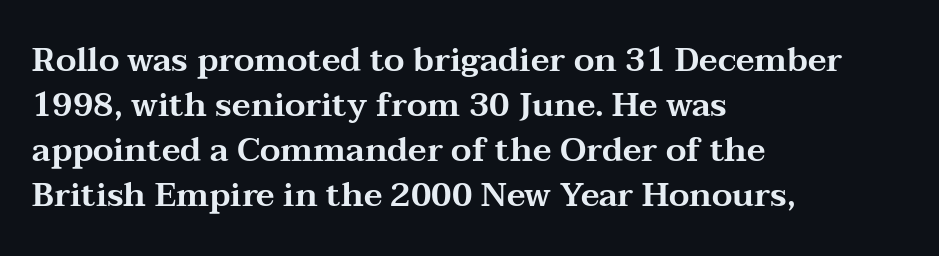
Posture: vertical. Regarding leading, the lines here are spaced in the standard way. Classification — serif. Anything drawn beneath the words? Only blank space.
